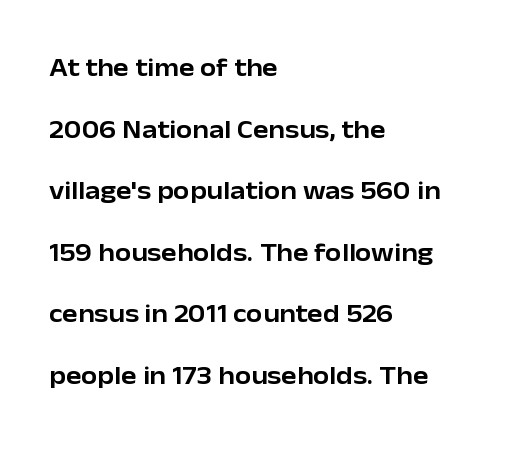
{"italic": "no", "underline": "no", "align": "left", "line_spacing": "loose", "line_spacing_ratio": 2.37, "letter_spacing": "normal", "letter_spacing_em": 0.0, "glyph_px": 26}
